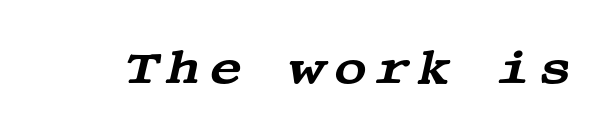
Q: Is the text italic (slanted)? A: Yes, it leans right by about 13 degrees.
Q: Is the typeface a serif or a sans-serif typeface? A: Serif.
Q: Is the text underlined? A: No.
Q: Width (condensed, normal, or wide)? A: Wide.
Q: Stroke contrast? A: Medium.
Q: x-height? A: Large.
